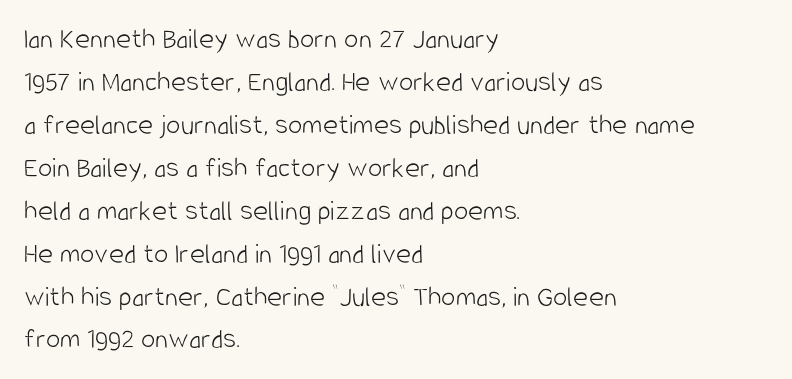
The image shows 29 px light, condensed sans-serif type, upright; set left-aligned, normal line spacing (1.48x), normal letter spacing, not underlined; low stroke contrast and a large x-height.
